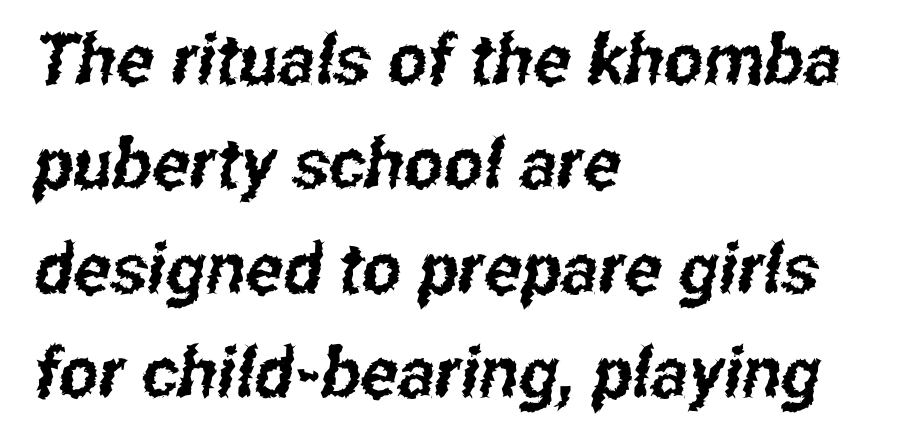
{"serif": "no", "width": "condensed", "stroke_contrast": "low", "x_height": "medium", "monospaced": "no", "underline": "no", "align": "left", "line_spacing": "normal", "line_spacing_ratio": 1.49, "letter_spacing": "normal", "letter_spacing_em": 0.0, "glyph_px": 70}
